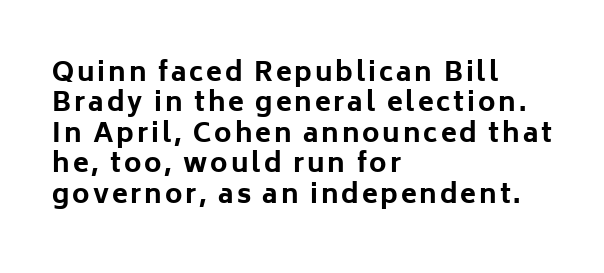
The letters stand straight up with perfectly vertical stems. The text block is weighted toward the left margin, trailing off unevenly rightward. Nobody drew a line under any word here. A full-strength bold gives these letters their thick strokes.
